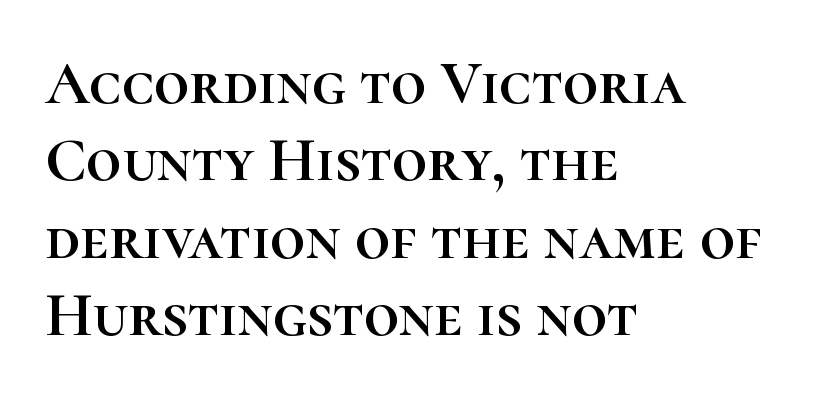
{"italic": "no", "width": "normal", "stroke_contrast": "high", "x_height": "medium", "monospaced": "no", "underline": "no", "align": "left", "line_spacing": "normal", "line_spacing_ratio": 1.25, "letter_spacing": "normal", "letter_spacing_em": 0.0, "glyph_px": 62}
